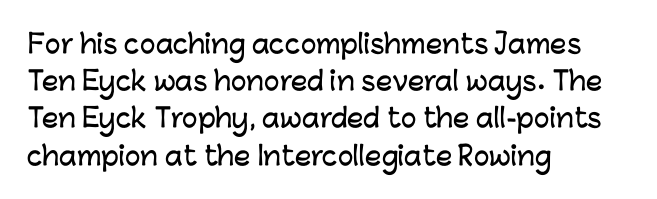
{"italic": "no", "underline": "no", "align": "left", "line_spacing": "normal", "line_spacing_ratio": 1.43, "letter_spacing": "normal", "letter_spacing_em": 0.0, "glyph_px": 26}
